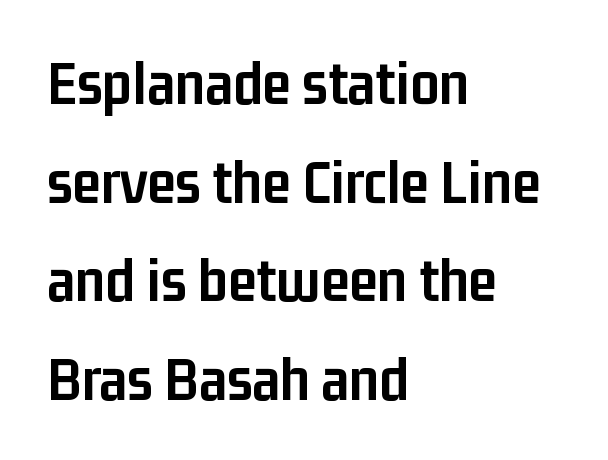
The image shows 64 px semibold, condensed sans-serif type, upright; set left-aligned, normal line spacing (1.54x), normal letter spacing, not underlined; low stroke contrast and a medium x-height.
